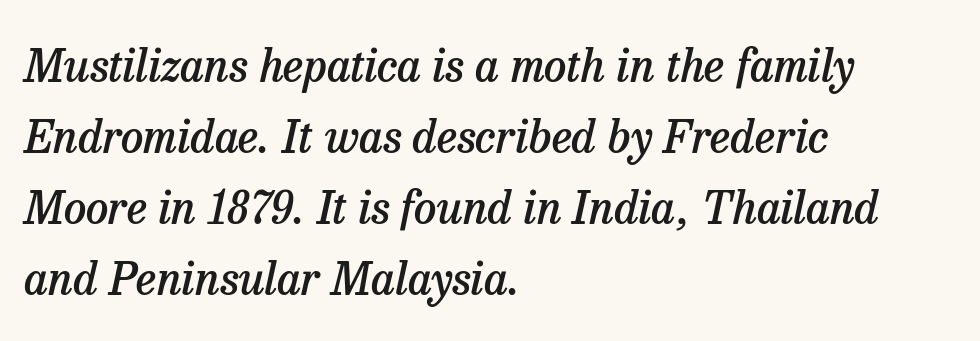
{"serif": "yes", "italic": "yes", "lean": "right", "slant_degrees": 13, "bold": "semi", "weight": "semibold", "width": "normal", "stroke_contrast": "low", "x_height": "medium", "monospaced": "no", "underline": "no", "align": "left", "line_spacing": "normal", "line_spacing_ratio": 1.58, "letter_spacing": "normal", "letter_spacing_em": 0.0, "glyph_px": 45}
